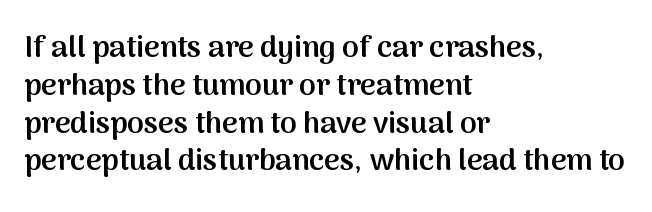
{"serif": "no", "italic": "no", "bold": "semi", "weight": "semibold", "width": "normal", "stroke_contrast": "medium", "x_height": "medium", "monospaced": "no", "underline": "no", "align": "left", "line_spacing": "normal", "line_spacing_ratio": 1.26, "letter_spacing": "normal", "letter_spacing_em": 0.0, "glyph_px": 30}
